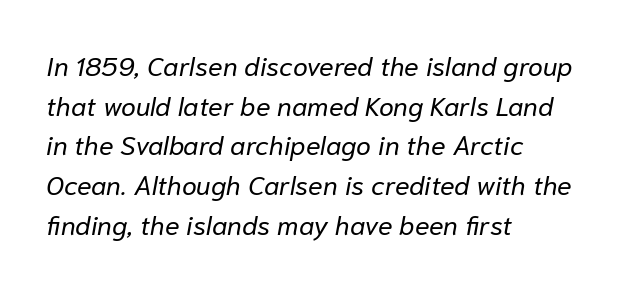
Line starts are locked; line ends wander. The vertical gap from one line to the next is medium. What stands out about the letter spacing? Nothing — it is the standard amount. Heft: none added — not bold. Underline: absent.
